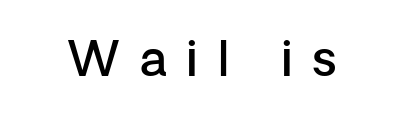
Q: Is the text bold? A: Semi-bold.
Q: Is the text italic (slanted)? A: No, it is upright.
Q: Is the typeface a serif or a sans-serif typeface? A: Sans-serif.
Q: Is the text underlined? A: No.
Q: Is the spacing between letters normal or unusually wide? A: Unusually wide.
Q: Width (condensed, normal, or wide)? A: Normal.
Q: Stroke contrast? A: Low.
Q: x-height? A: Medium.
Q: Monospaced? A: No.
